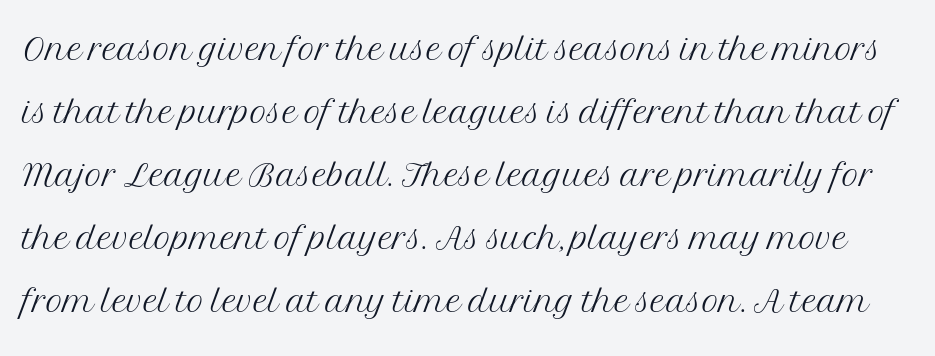
{"serif": "yes", "bold": "no", "weight": "light", "width": "normal", "stroke_contrast": "medium", "x_height": "medium", "monospaced": "no", "underline": "no", "line_spacing": "normal", "line_spacing_ratio": 1.34, "letter_spacing": "normal", "letter_spacing_em": 0.0, "glyph_px": 47}
